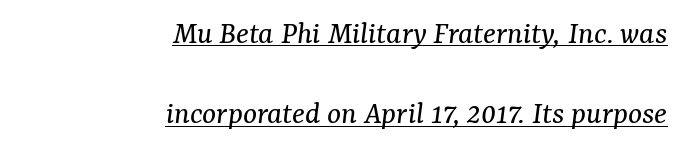
Q: Is the text bold? A: No.
Q: Is the text italic (slanted)? A: Yes, it leans right by about 7 degrees.
Q: Is the typeface a serif or a sans-serif typeface? A: Serif.
Q: Is the text underlined? A: Yes.
Q: How is the paragraph aligned? A: Right-aligned.
Q: Is the spacing between letters normal or unusually wide? A: Normal.
Q: Is the spacing between lines tight, normal or loose? A: Loose.
Q: Width (condensed, normal, or wide)? A: Normal.
Q: Stroke contrast? A: Medium.
Q: x-height? A: Medium.
Q: Monospaced? A: No.
